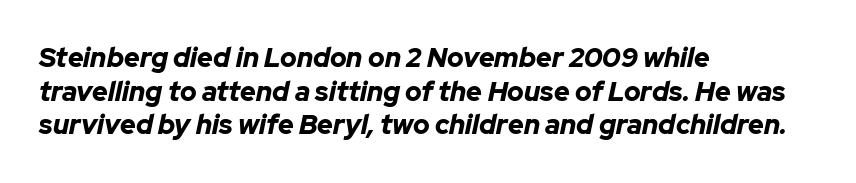
The image shows 27 px bold type, italic (leaning right); set left-aligned, normal line spacing (1.25x), normal letter spacing, not underlined.
